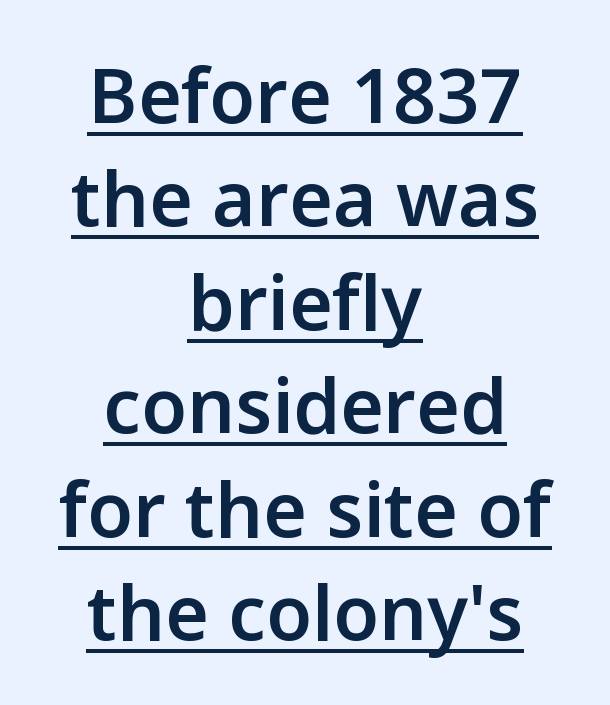
{"serif": "no", "italic": "no", "bold": "semi", "weight": "semibold", "width": "normal", "stroke_contrast": "low", "x_height": "medium", "monospaced": "no", "underline": "yes", "align": "center", "line_spacing": "normal", "line_spacing_ratio": 1.38, "letter_spacing": "normal", "letter_spacing_em": 0.0, "glyph_px": 75}
